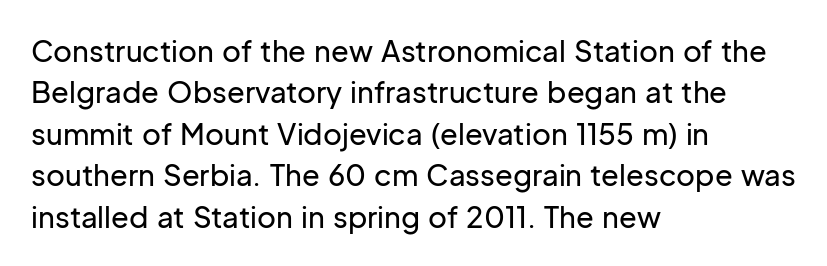
A student would call this left alignment; a typographer would say flush left, rag right. Are there feet on the stems? There aren't — it's a sans. This sample uses plain, unmodified letter spacing. Notice how descenders clear the ascenders below comfortably — that's standard leading. Spacing verdict: proportional, widths tailored to each character.
